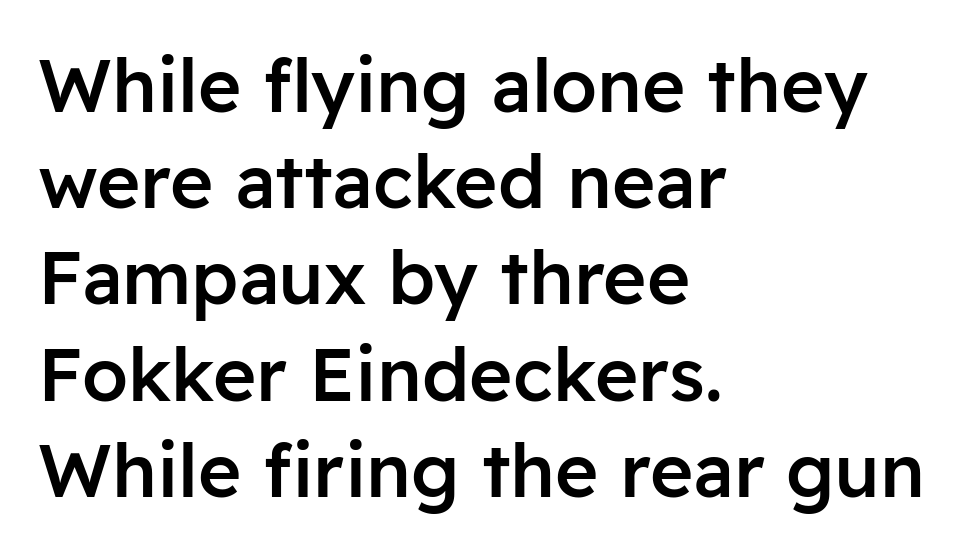
The image shows 74 px semibold sans-serif type, upright; set left-aligned, normal line spacing (1.3x), normal letter spacing, not underlined; low stroke contrast and a medium x-height.
